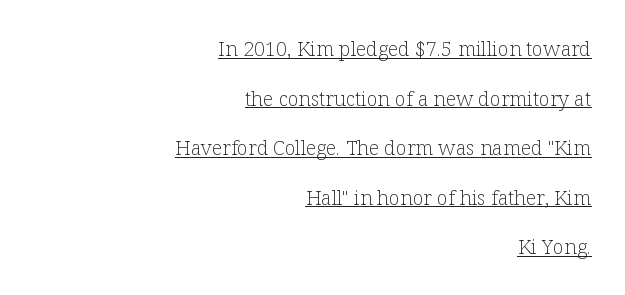
The image shows 20 px text type, upright; set right-aligned, loose line spacing (2.48x), normal letter spacing, underlined.
